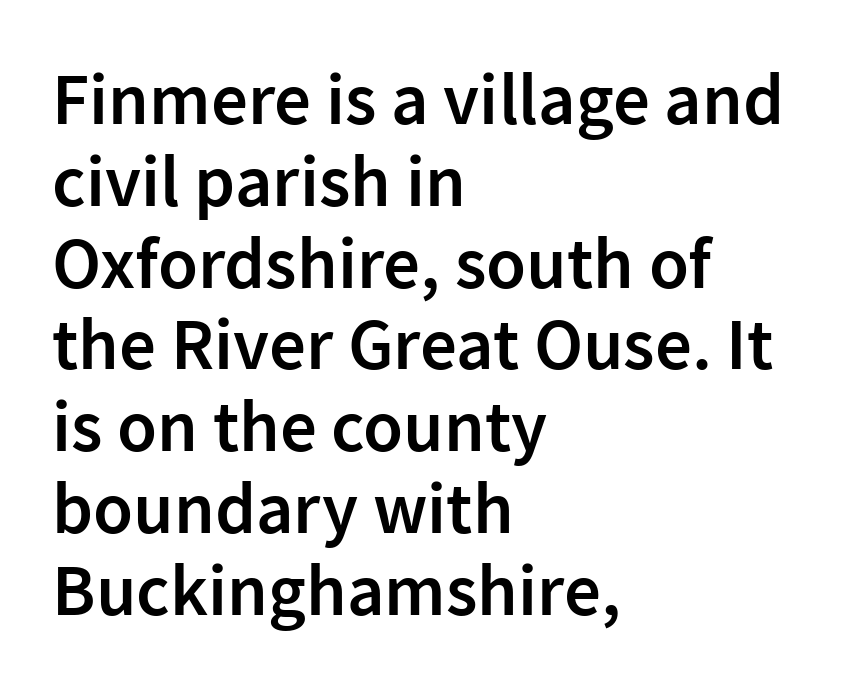
Q: Is the text bold? A: Semi-bold.
Q: Is the text italic (slanted)? A: No, it is upright.
Q: Is the typeface a serif or a sans-serif typeface? A: Sans-serif.
Q: Is the text underlined? A: No.
Q: How is the paragraph aligned? A: Left-aligned.
Q: Is the spacing between letters normal or unusually wide? A: Normal.
Q: Is the spacing between lines tight, normal or loose? A: Tight.
Q: Width (condensed, normal, or wide)? A: Normal.
Q: Stroke contrast? A: Low.
Q: x-height? A: Medium.
Q: Monospaced? A: No.
